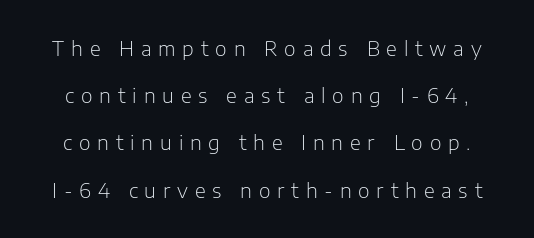
The image shows 20 px text type, upright; set loose line spacing (2.36x), unusually wide letter spacing (+0.34 em), not underlined.
